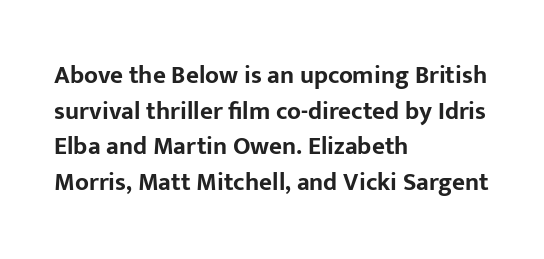
Q: Is the text bold? A: Yes.
Q: Is the text italic (slanted)? A: No, it is upright.
Q: Is the text underlined? A: No.
Q: How is the paragraph aligned? A: Left-aligned.
Q: Is the spacing between letters normal or unusually wide? A: Normal.
Q: Is the spacing between lines tight, normal or loose? A: Normal.
